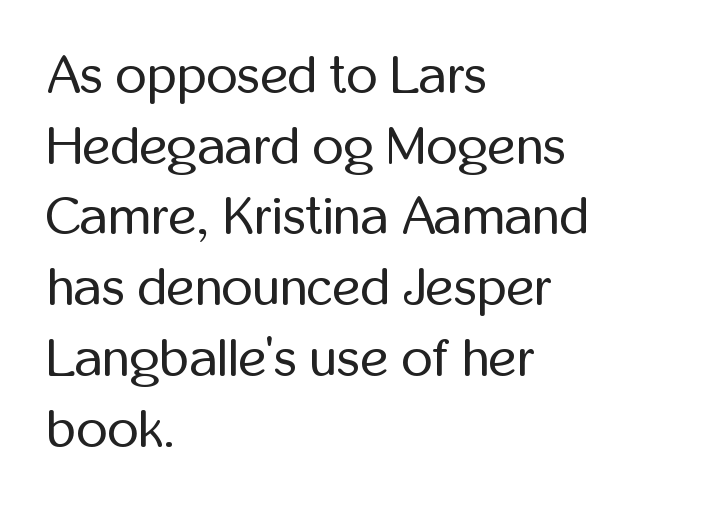
Q: Is the text bold? A: No.
Q: Is the text italic (slanted)? A: No, it is upright.
Q: Is the typeface a serif or a sans-serif typeface? A: Sans-serif.
Q: Is the text underlined? A: No.
Q: How is the paragraph aligned? A: Left-aligned.
Q: Is the spacing between letters normal or unusually wide? A: Normal.
Q: Is the spacing between lines tight, normal or loose? A: Normal.
Q: Width (condensed, normal, or wide)? A: Condensed.
Q: Stroke contrast? A: Low.
Q: x-height? A: Medium.
Q: Monospaced? A: No.
